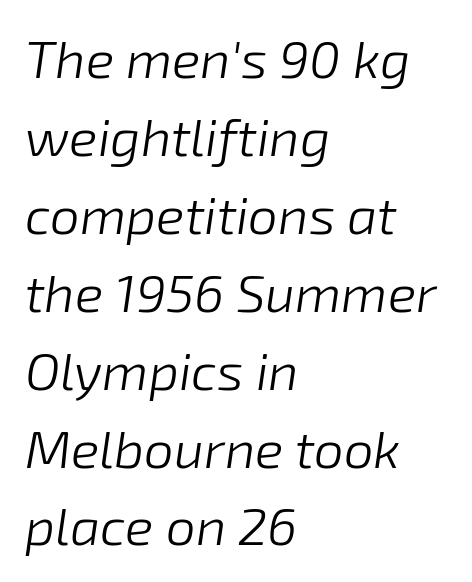
Is the stroke heavy? The answer is a plain regular-or-lighter. The text block is weighted toward the left margin, trailing off unevenly rightward. Characters are canted at an angle relative to the baseline's perpendicular. There is no visible air inserted between adjacent glyphs.
